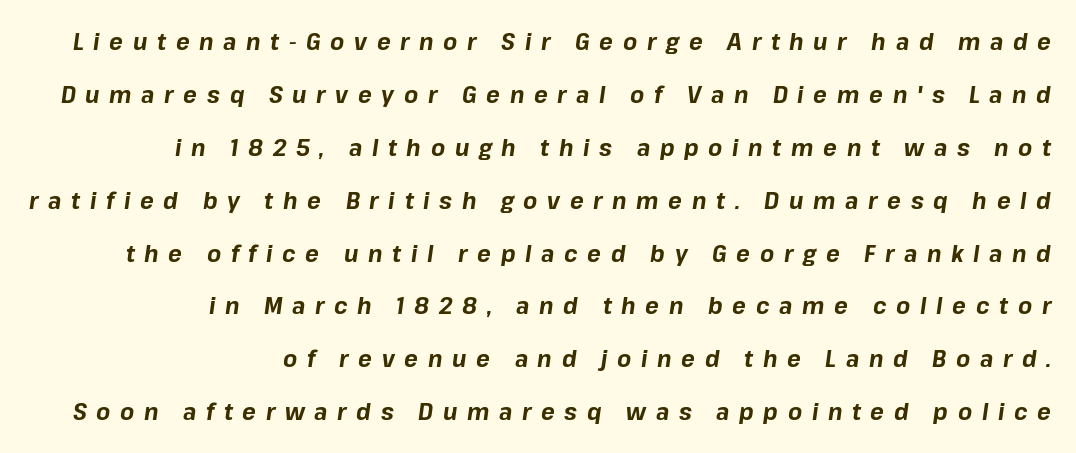
The image shows 23 px bold type, italic (leaning right); set right-aligned, loose line spacing (2.3x), unusually wide letter spacing (+0.42 em), not underlined.
